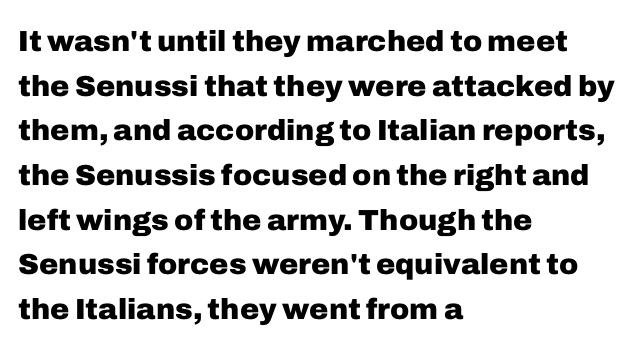
Compared with an ordinary text face, these strokes are far heavier — a full bold. One-word summary of the alignment: left. Looks like regular typesetting: each glyph gets only the width it needs. The passage shown is typeset with a sans-serif family. This is the regular roman posture of the typeface. Observe the ordinary spacing: letters are neighbours, not strangers.
